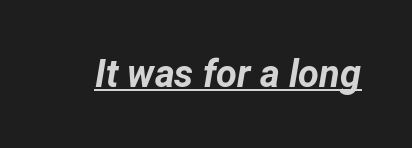
The face used here is proportionally spaced, like ordinary book or web type. Compared with an ordinary text face, these strokes are far heavier — a full bold. This rendering features underlined lettering. Honestly, the letter spacing is just normal — you wouldn't notice it.
